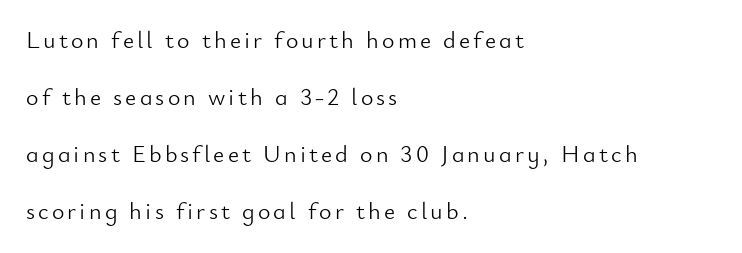
Posture: vertical. The specimen omits any rule beneath the text block's lines. Vertically, the passage feels expansive, rows floating well apart. The typesetting does not lean heavy: it is not bold.
